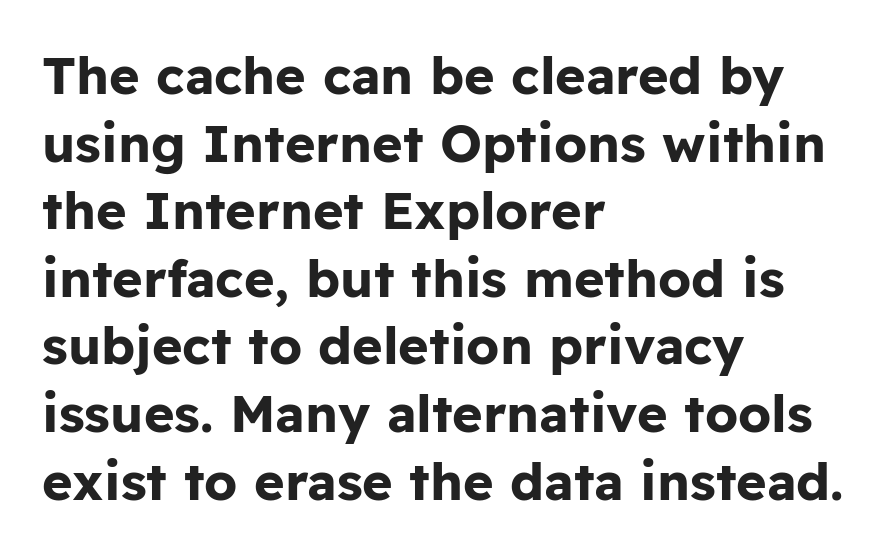
The font's upright variant was chosen for this text. This sample uses plain, unmodified letter spacing. These lines carry a lot of weight — the face is fully bold. A typesetter would label this face a sans.
